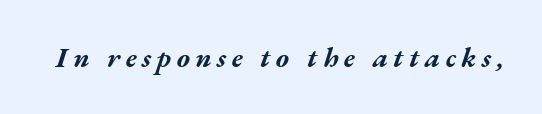
The image shows 28 px bold, wide type, italic (leaning right); set unusually wide letter spacing (+0.2 em), not underlined; medium stroke contrast and a medium x-height.
